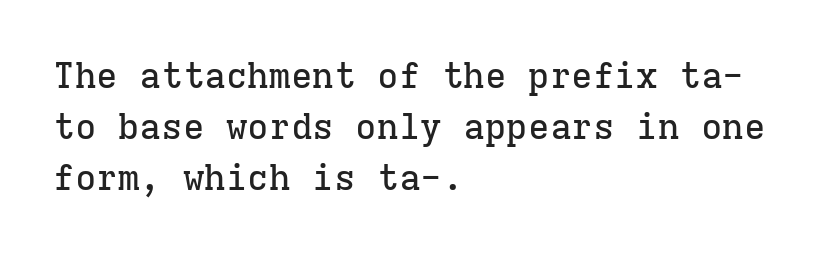
This rendering leaves character spacing at its baseline value. Note the uniform advance width — an 'i' takes as much space as an 'm'. Only glyphs here, with clear space below each row. The leading is moderate, giving the passage an even texture.
